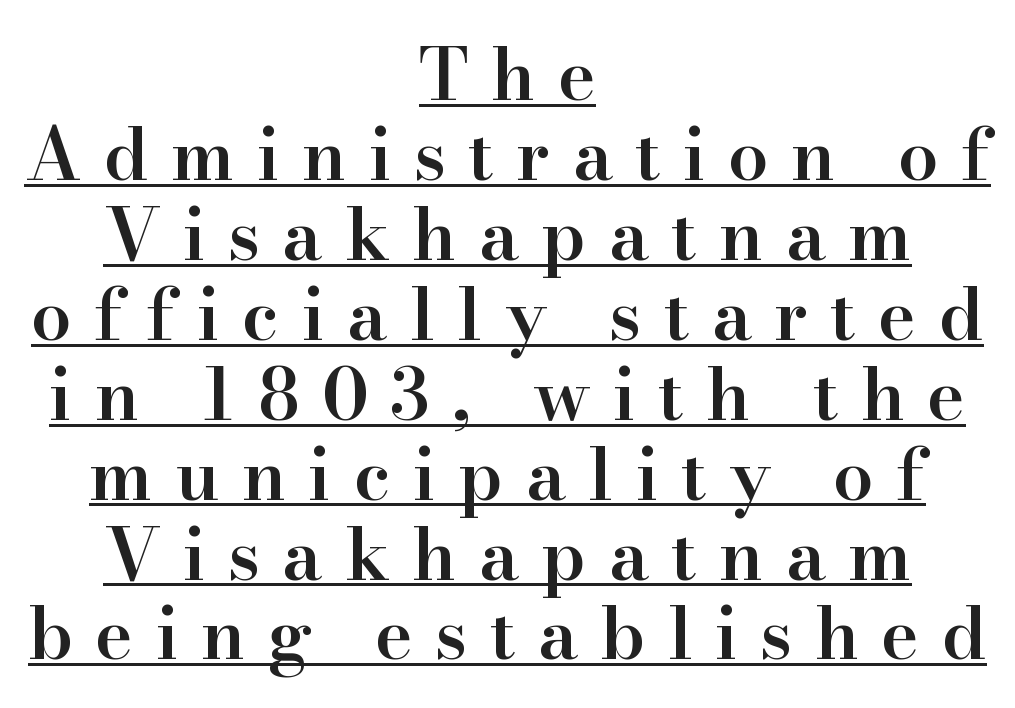
The image shows 72 px semibold serif type, upright; set centered, tight line spacing (1.11x), unusually wide letter spacing (+0.31 em), underlined; high stroke contrast and a small x-height.
